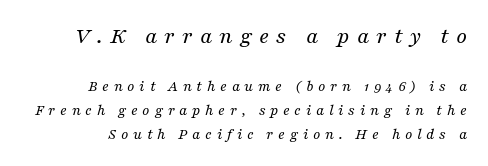
Notice how the stems are inclined rather than vertical — that's the hallmark of italics. Larger block? The one above; the one below is distinctly smaller. Unmarked baselines from the first word to the last. Vertically, the passage feels balanced, rows spaced as you'd expect.
